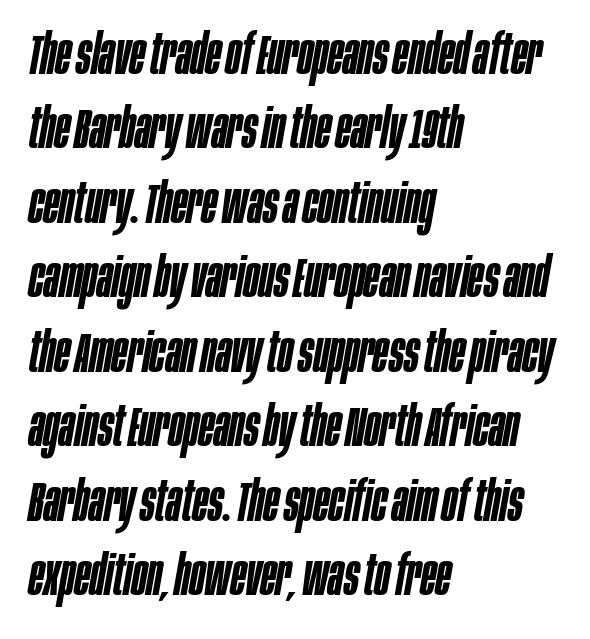
{"italic": "yes", "lean": "right", "slant_degrees": 10, "bold": "semi", "weight": "semibold", "width": "condensed", "stroke_contrast": "low", "x_height": "large", "monospaced": "no", "underline": "no", "align": "left", "line_spacing": "normal", "line_spacing_ratio": 1.33, "letter_spacing": "normal", "letter_spacing_em": 0.0, "glyph_px": 56}
